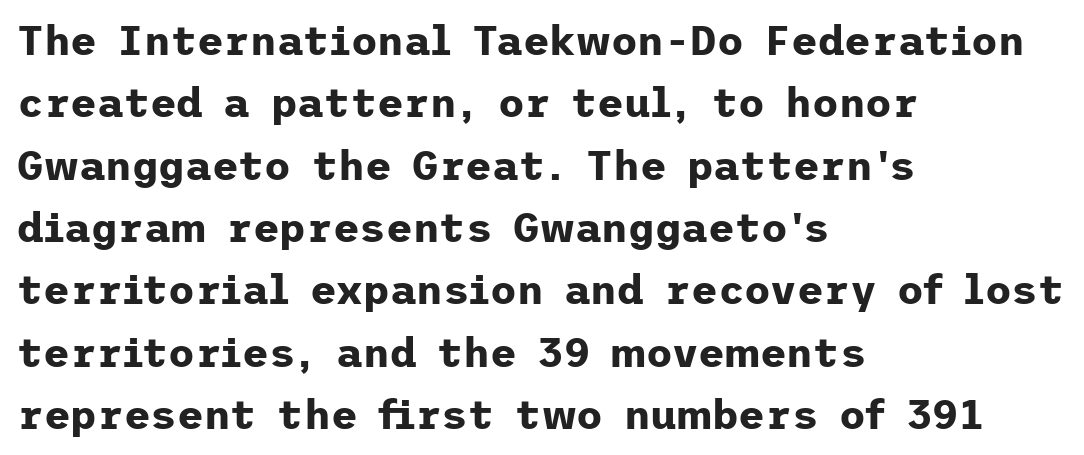
The line-height multiplier appears to be the usual default. What kind of face is this? One without serifs — a sans. The axis of the letterforms is exactly vertical. The gaps between neighbouring characters are ordinary and unremarkable. Beneath every word, the page is bare. These lines are set flush left with a ragged right edge.
